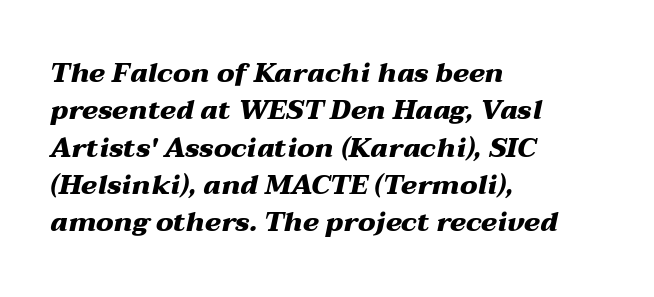
The image shows 27 px bold type, italic (leaning right); set left-aligned, normal line spacing (1.38x), normal letter spacing, not underlined.
